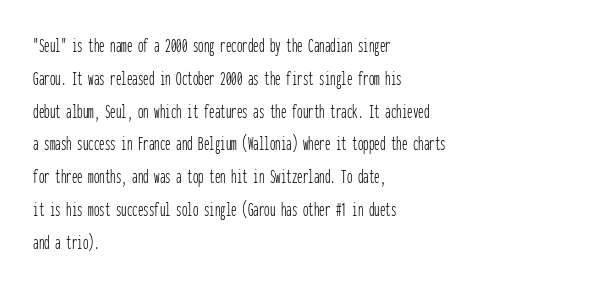
Q: Is the text bold? A: No.
Q: Is the text italic (slanted)? A: No, it is upright.
Q: Is the text underlined? A: No.
Q: How is the paragraph aligned? A: Left-aligned.
Q: Is the spacing between letters normal or unusually wide? A: Normal.
Q: Is the spacing between lines tight, normal or loose? A: Normal.
